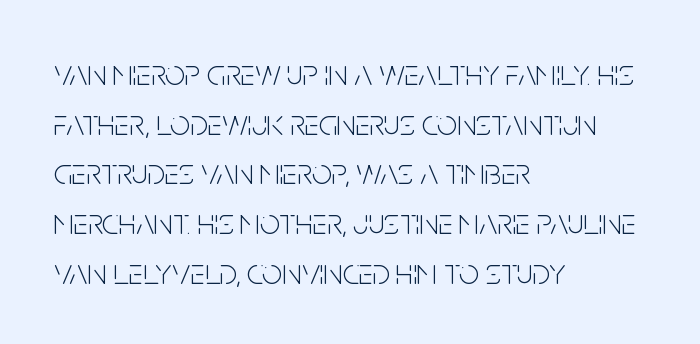
Letter spacing: default. The strip under each line holds only bare page. The lines sit at an ordinary, default distance from one another. The letterforms sit at book weight or below. The face used here is a sans, in the tradition of grotesques and geometrics.
